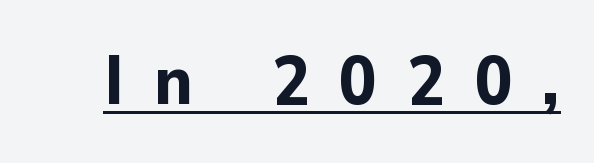
{"serif": "no", "italic": "no", "bold": "yes", "weight": "bold", "width": "normal", "stroke_contrast": "low", "x_height": "medium", "monospaced": "no", "underline": "yes", "letter_spacing": "wide", "letter_spacing_em": 0.43, "glyph_px": 69}
